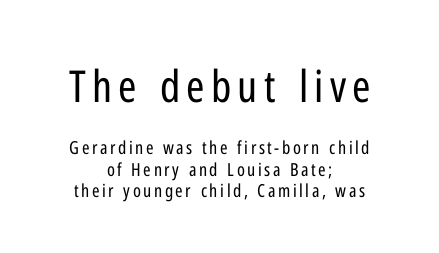
{"serif": "no", "italic": "no", "bold": "no", "weight": "regular", "width": "condensed", "stroke_contrast": "low", "x_height": "medium", "monospaced": "no", "underline": "no", "align": "center", "line_spacing_ratio": 1.2, "larger_block": "first", "size_ratio": 2.44, "glyph_px": 44}
